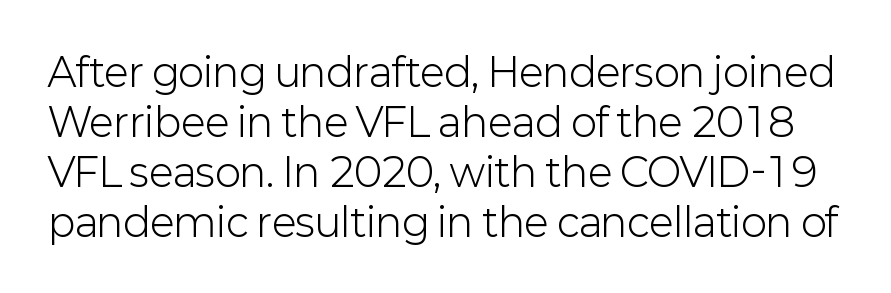
{"serif": "no", "italic": "no", "bold": "no", "weight": "light", "width": "normal", "stroke_contrast": "low", "x_height": "medium", "monospaced": "no", "underline": "no", "line_spacing": "normal", "line_spacing_ratio": 1.28, "letter_spacing": "normal", "letter_spacing_em": 0.0, "glyph_px": 39}
